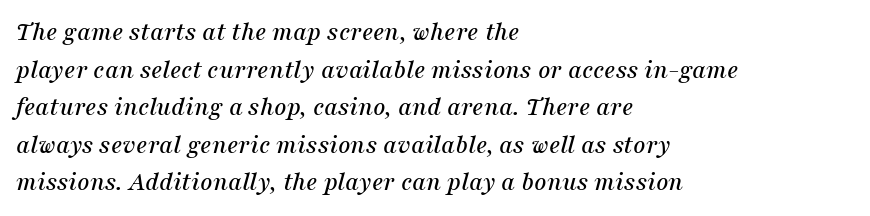
Line beginnings align vertically; line endings do not. Plain, unruled lines of type. Compared with typical body copy, the letter spacing here is the same. Yep, that's italic — everything's leaning.
